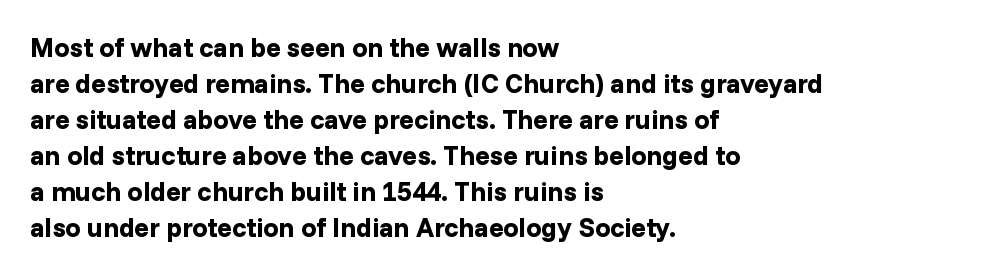
Is there much room between lines? A standard amount, neither cramped nor airy. This rendering features lettering with no underline. The typography opts for an upright posture over an oblique one. Standard letterfit; no display-style spreading of the glyphs. Line starts are locked; line ends wander. Heavy-handed strokes throughout: this text is bold.
